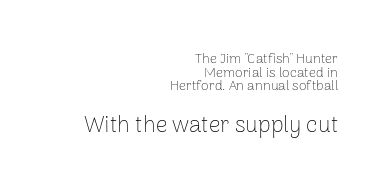
In CSS terms this would be text-align: right. Block two is the big one; block one sits smaller above it. The foot of each line stays bare and open. Nothing unusual about the tracking: characters are spaced as the font intends. When letters stand straight like this, we call the style roman or upright.
